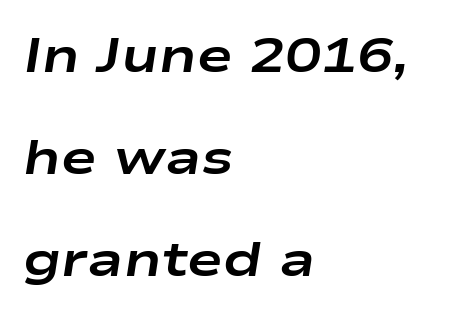
{"italic": "yes", "lean": "right", "slant_degrees": 9, "bold": "yes", "weight": "bold", "width": "wide", "stroke_contrast": "low", "x_height": "medium", "monospaced": "no", "underline": "no", "align": "left", "line_spacing": "loose", "line_spacing_ratio": 2.12, "letter_spacing": "normal", "letter_spacing_em": 0.0, "glyph_px": 48}
